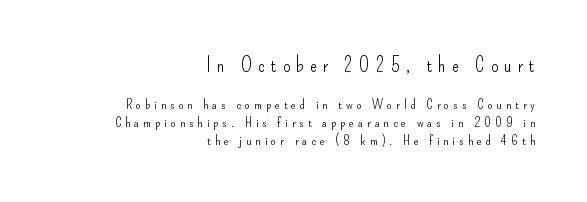
{"italic": "no", "bold": "no", "underline": "no", "align": "right", "line_spacing": "normal", "line_spacing_ratio": 1.27, "letter_spacing": "wide", "letter_spacing_em": 0.29, "larger_block": "first", "size_ratio": 1.5, "glyph_px": 21}
